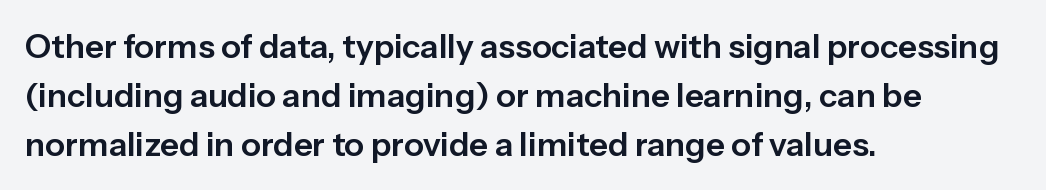
The image shows 33 px sans-serif type, upright; set left-aligned, normal line spacing (1.48x), normal letter spacing, not underlined; low stroke contrast and a medium x-height.
